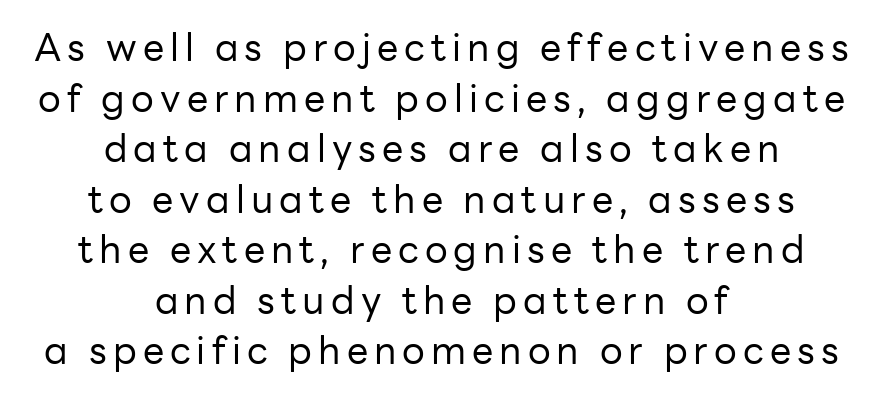
{"serif": "no", "italic": "no", "bold": "no", "weight": "regular", "width": "normal", "stroke_contrast": "low", "x_height": "medium", "monospaced": "no", "underline": "no", "align": "center", "line_spacing": "normal", "line_spacing_ratio": 1.33, "glyph_px": 38}
